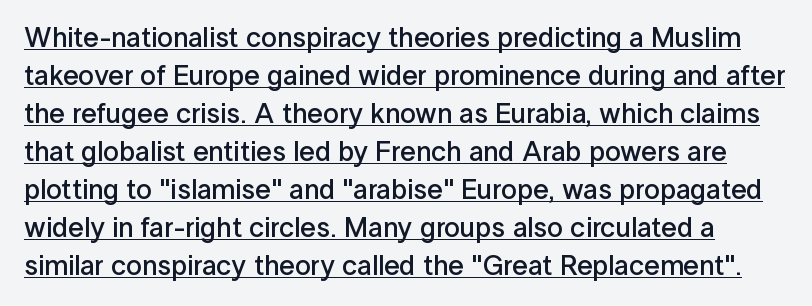
Look at the bottom of the vertical strokes: they stop flat, with no serifs. Slightly chunky letters — semibold, I'd say, not full bold. A baseline rule has been typeset under these characters. The type sits square on the baseline with zero lean. The rendering uses natural spacing where letterforms have individual widths.
